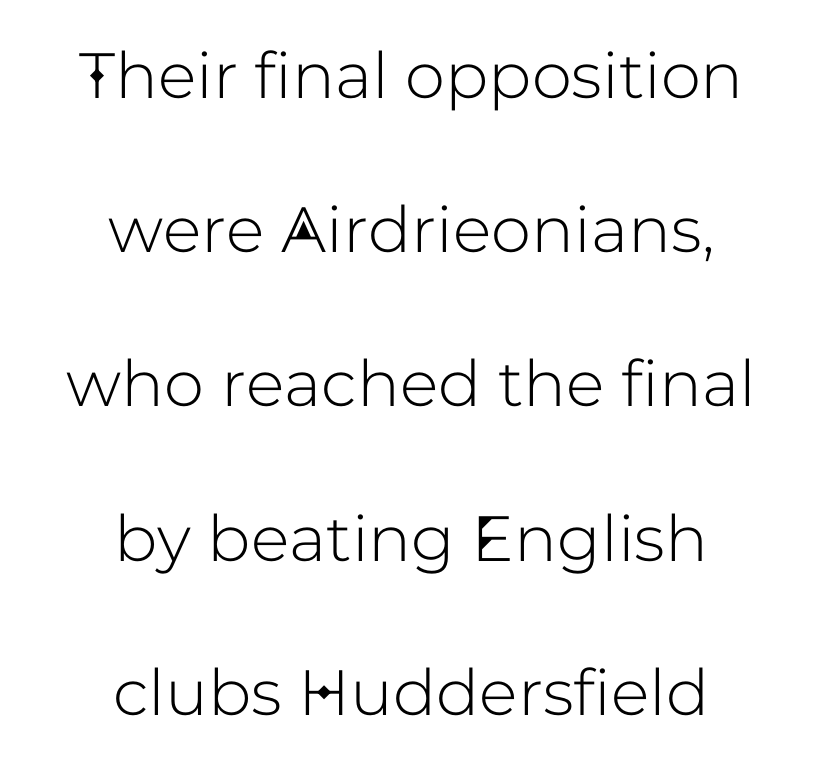
The image shows 64 px sans-serif type, upright; set centered, loose line spacing (2.41x), normal letter spacing, not underlined; low stroke contrast and a medium x-height.
